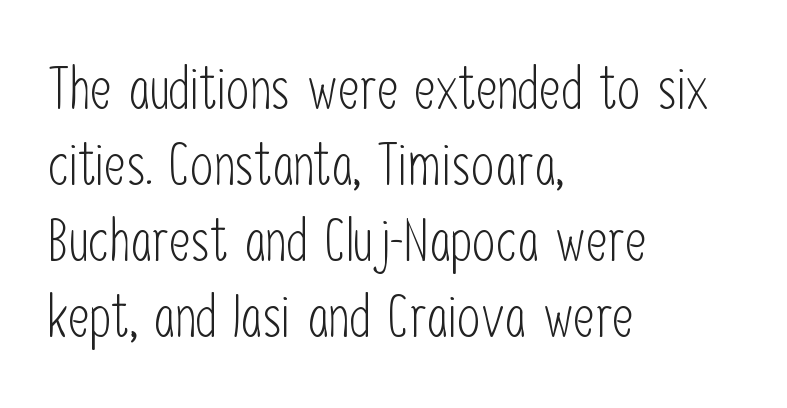
The image shows 59 px light, condensed sans-serif type, upright; set left-aligned, normal line spacing (1.29x), normal letter spacing, not underlined; low stroke contrast and a medium x-height.
